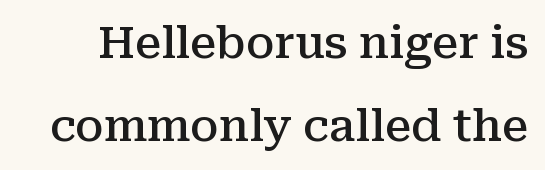
{"serif": "yes", "italic": "no", "bold": "semi", "weight": "semibold", "width": "normal", "stroke_contrast": "medium", "x_height": "medium", "monospaced": "no", "underline": "no", "line_spacing_ratio": 1.89, "letter_spacing": "normal", "letter_spacing_em": 0.0, "glyph_px": 44}
